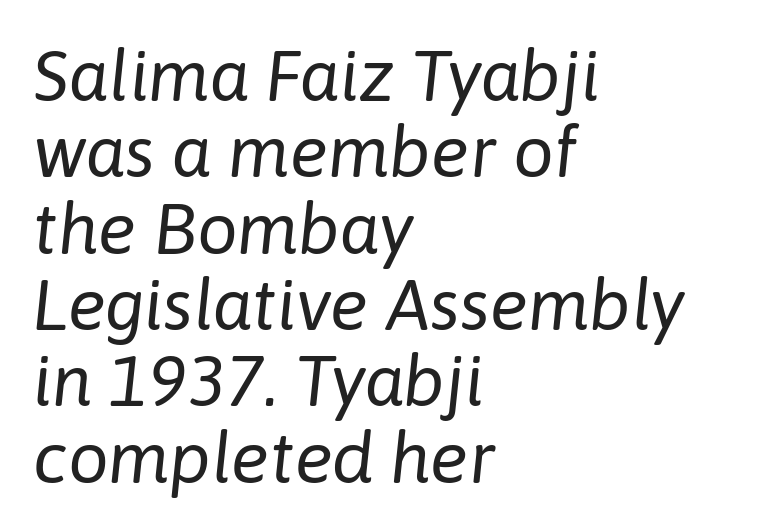
{"italic": "yes", "lean": "right", "slant_degrees": 6, "bold": "no", "weight": "regular", "width": "normal", "stroke_contrast": "low", "x_height": "medium", "monospaced": "no", "underline": "no", "align": "left", "line_spacing": "tight", "line_spacing_ratio": 1.06, "letter_spacing": "normal", "letter_spacing_em": 0.0, "glyph_px": 72}
